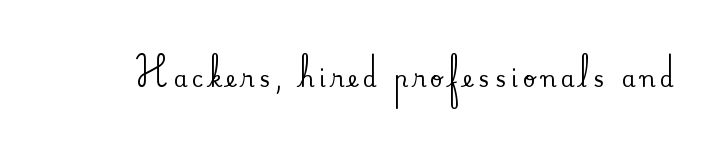
{"italic": "no", "underline": "no", "letter_spacing": "wide", "letter_spacing_em": 0.23, "glyph_px": 22}
